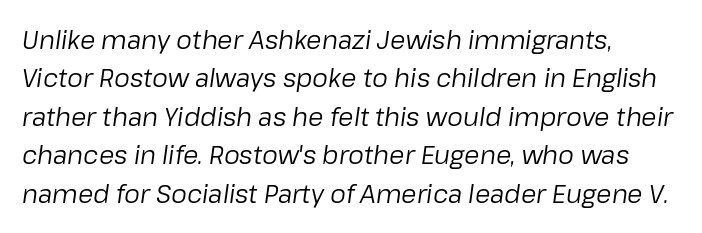
{"italic": "yes", "lean": "right", "slant_degrees": 8, "bold": "no", "underline": "no", "align": "left", "line_spacing": "normal", "line_spacing_ratio": 1.54, "letter_spacing": "normal", "letter_spacing_em": 0.0, "glyph_px": 25}
